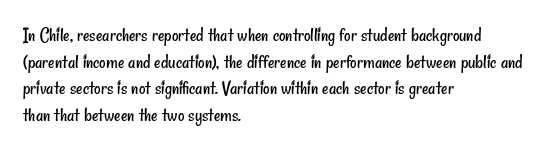
{"bold": "no", "underline": "no", "align": "left", "line_spacing": "normal", "line_spacing_ratio": 1.33, "letter_spacing": "normal", "letter_spacing_em": 0.0, "glyph_px": 20}
